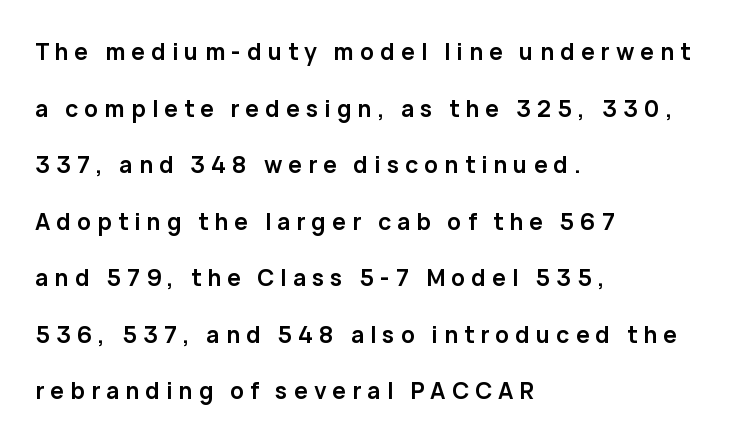
{"italic": "no", "bold": "yes", "underline": "no", "align": "left", "line_spacing": "loose", "line_spacing_ratio": 2.46, "letter_spacing": "wide", "letter_spacing_em": 0.26, "glyph_px": 23}
